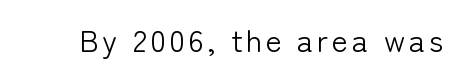
{"serif": "no", "italic": "no", "bold": "no", "weight": "light", "width": "normal", "stroke_contrast": "low", "x_height": "medium", "monospaced": "no", "underline": "no", "glyph_px": 31}
